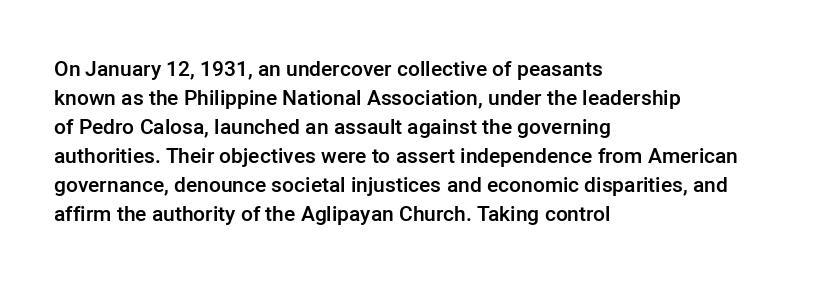
These lines keep a tight, regular rhythm from letter to letter. If you drew a ruler down the left edge, every line would touch it. Compared with an ordinary text face, these strokes are moderately heavier — a semibold. Whoever set this chose a conventional vertical rhythm. The glyphs are unaccompanied by any horizontal stroke below them.
